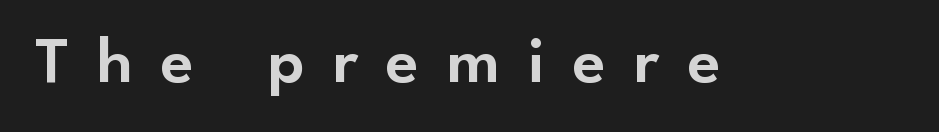
{"serif": "no", "italic": "no", "width": "normal", "stroke_contrast": "low", "x_height": "small", "monospaced": "no", "underline": "no", "letter_spacing": "wide", "letter_spacing_em": 0.42, "glyph_px": 67}
